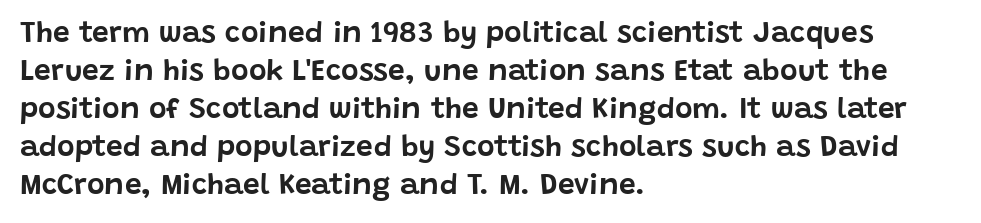
Line starts are locked; line ends wander. The letters advance in unequal steps, a hallmark of proportional type. A clean baseline with only descenders dipping below it. Letterform terminals end flat and unadorned throughout the passage. You can tell it's not italic because the verticals are truly vertical. Notice how descenders clear the ascenders below comfortably — that's standard leading.
